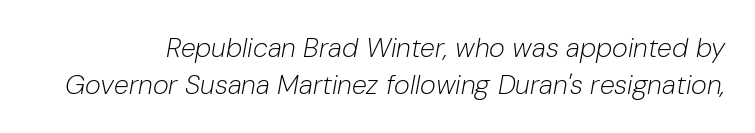
Vertical stems look standard width or narrower in stroke. Slant detected: the letters are inclined. Nothing unusual about the tracking: characters are spaced as the font intends. Glance below the letters and you will spot only blank space. Interline gaps are of average width in this sample.
